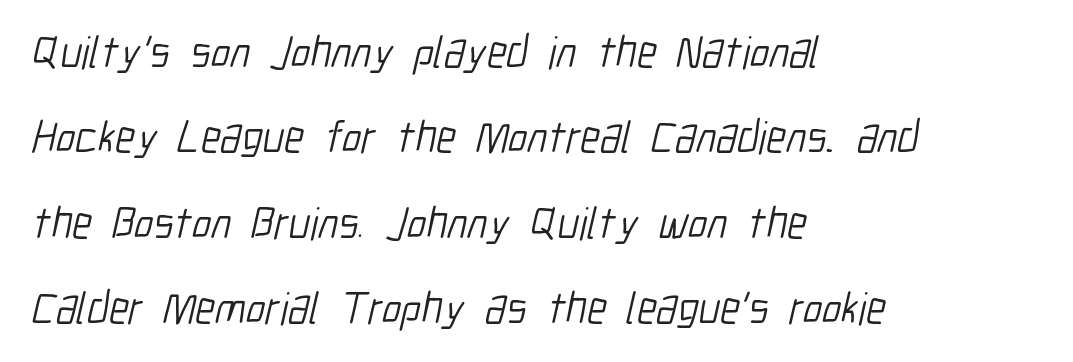
Q: Is the text bold? A: No.
Q: Is the typeface a serif or a sans-serif typeface? A: Sans-serif.
Q: Is the text underlined? A: No.
Q: How is the paragraph aligned? A: Left-aligned.
Q: Is the spacing between letters normal or unusually wide? A: Normal.
Q: Is the spacing between lines tight, normal or loose? A: Loose.
Q: Width (condensed, normal, or wide)? A: Condensed.
Q: Stroke contrast? A: Low.
Q: x-height? A: Medium.
Q: Monospaced? A: No.
